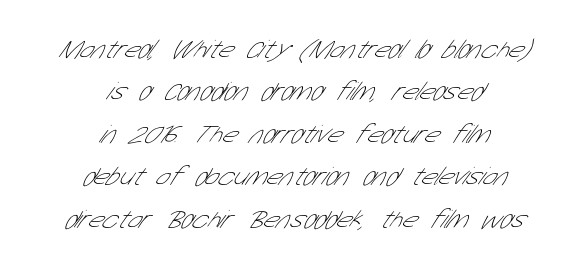
Q: Is the text bold? A: No.
Q: Is the text underlined? A: No.
Q: How is the paragraph aligned? A: Centered.
Q: Is the spacing between letters normal or unusually wide? A: Normal.
Q: Is the spacing between lines tight, normal or loose? A: Normal.
